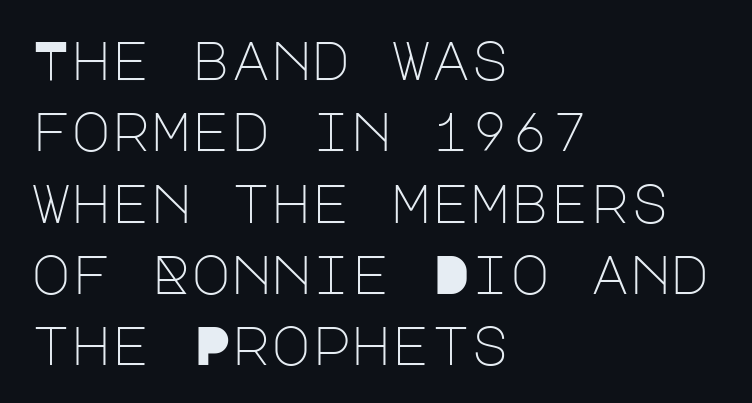
The image shows 54 px light sans-serif type, upright; set left-aligned, normal line spacing (1.32x), normal letter spacing, not underlined; low stroke contrast and a large x-height.
